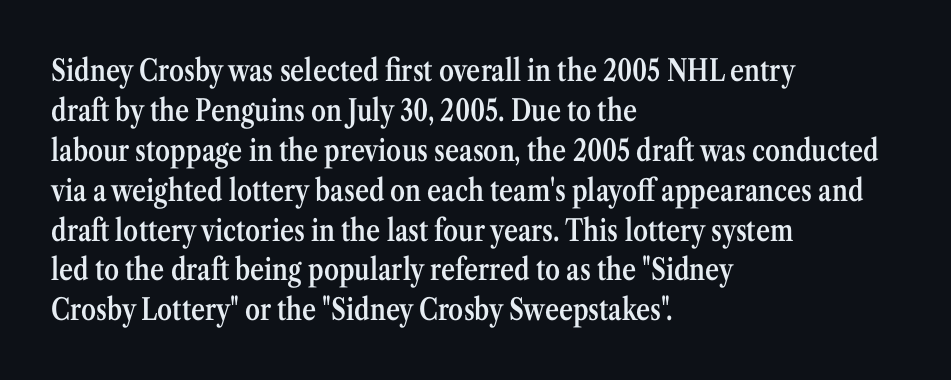
Q: Is the text bold? A: Semi-bold.
Q: Is the text italic (slanted)? A: No, it is upright.
Q: Is the typeface a serif or a sans-serif typeface? A: Serif.
Q: Is the text underlined? A: No.
Q: How is the paragraph aligned? A: Left-aligned.
Q: Is the spacing between letters normal or unusually wide? A: Normal.
Q: Is the spacing between lines tight, normal or loose? A: Normal.
Q: Width (condensed, normal, or wide)? A: Condensed.
Q: Stroke contrast? A: Medium.
Q: x-height? A: Medium.
Q: Monospaced? A: No.
